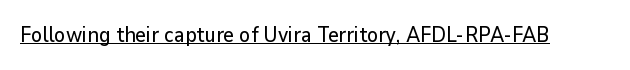
Q: Is the text italic (slanted)? A: No, it is upright.
Q: Is the text underlined? A: Yes.
Q: Is the spacing between letters normal or unusually wide? A: Normal.
